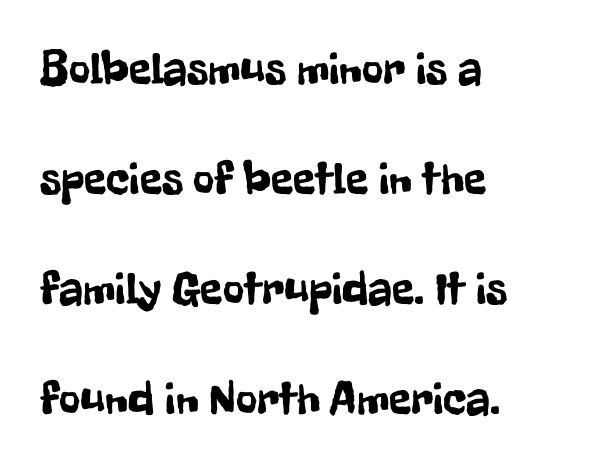
Q: Is the text italic (slanted)? A: No, it is upright.
Q: Is the typeface a serif or a sans-serif typeface? A: Sans-serif.
Q: Is the text underlined? A: No.
Q: How is the paragraph aligned? A: Left-aligned.
Q: Is the spacing between letters normal or unusually wide? A: Normal.
Q: Is the spacing between lines tight, normal or loose? A: Loose.
Q: Width (condensed, normal, or wide)? A: Condensed.
Q: Stroke contrast? A: Low.
Q: x-height? A: Medium.
Q: Monospaced? A: No.
